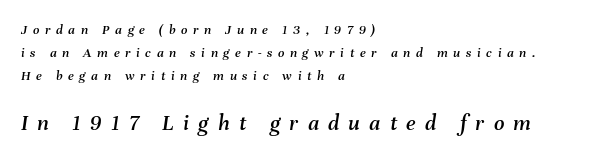
The image shows 23 px text type, italic (leaning right); set left-aligned, normal line spacing (1.65x), unusually wide letter spacing (+0.4 em), not underlined; the second (bottom) block is 1.64x larger.
